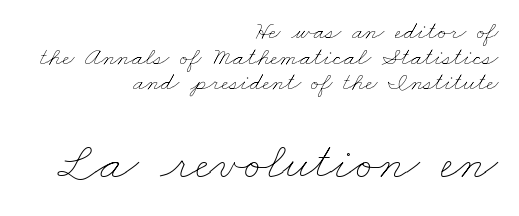
The image shows 53 px thin, wide type; set right-aligned, tight line spacing (0.99x), normal letter spacing, not underlined; the second (bottom) block is 2.04x larger; low stroke contrast and a small x-height.
